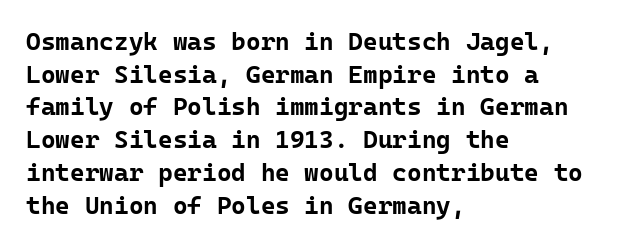
{"italic": "no", "bold": "yes", "underline": "no", "align": "left", "line_spacing": "normal", "line_spacing_ratio": 1.31, "letter_spacing": "normal", "letter_spacing_em": 0.0, "glyph_px": 25}
